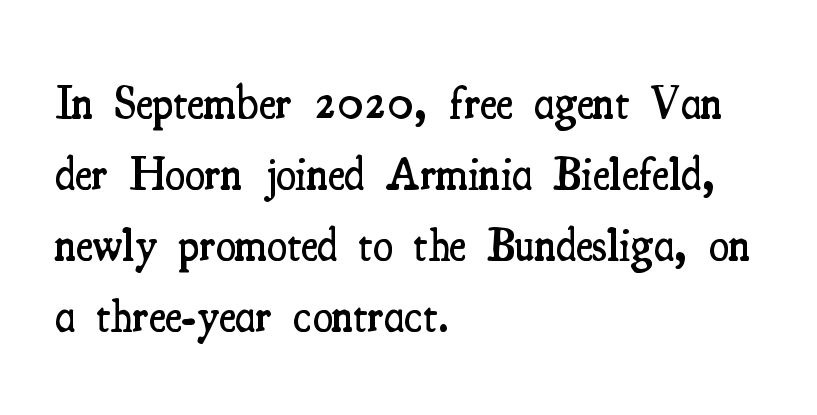
Q: Is the text bold? A: Semi-bold.
Q: Is the text italic (slanted)? A: No, it is upright.
Q: Is the typeface a serif or a sans-serif typeface? A: Serif.
Q: Is the text underlined? A: No.
Q: How is the paragraph aligned? A: Left-aligned.
Q: Is the spacing between letters normal or unusually wide? A: Normal.
Q: Is the spacing between lines tight, normal or loose? A: Normal.
Q: Width (condensed, normal, or wide)? A: Condensed.
Q: Stroke contrast? A: Medium.
Q: x-height? A: Small.
Q: Monospaced? A: No.
